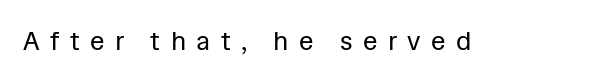
{"italic": "no", "bold": "no", "underline": "no", "letter_spacing": "wide", "letter_spacing_em": 0.4, "glyph_px": 26}
